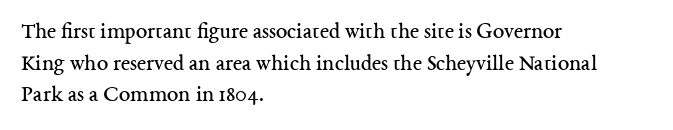
{"italic": "no", "bold": "no", "underline": "no", "align": "left", "line_spacing": "normal", "line_spacing_ratio": 1.38, "letter_spacing": "normal", "letter_spacing_em": 0.0, "glyph_px": 23}
